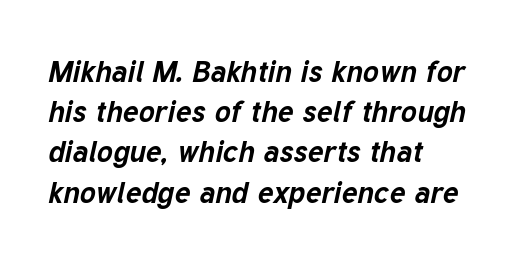
{"italic": "yes", "lean": "right", "slant_degrees": 12, "bold": "yes", "weight": "bold", "width": "normal", "stroke_contrast": "low", "x_height": "medium", "monospaced": "no", "underline": "no", "align": "left", "line_spacing": "normal", "line_spacing_ratio": 1.34, "letter_spacing": "normal", "letter_spacing_em": 0.0, "glyph_px": 30}
